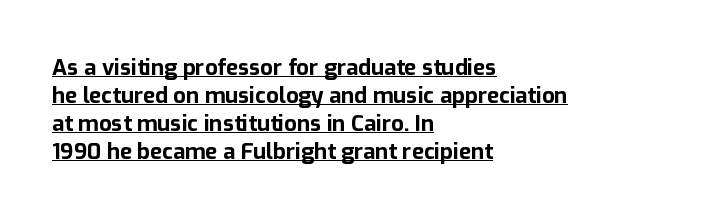
{"italic": "no", "bold": "yes", "underline": "yes", "align": "left", "line_spacing": "normal", "line_spacing_ratio": 1.27, "letter_spacing": "normal", "letter_spacing_em": 0.0, "glyph_px": 22}
